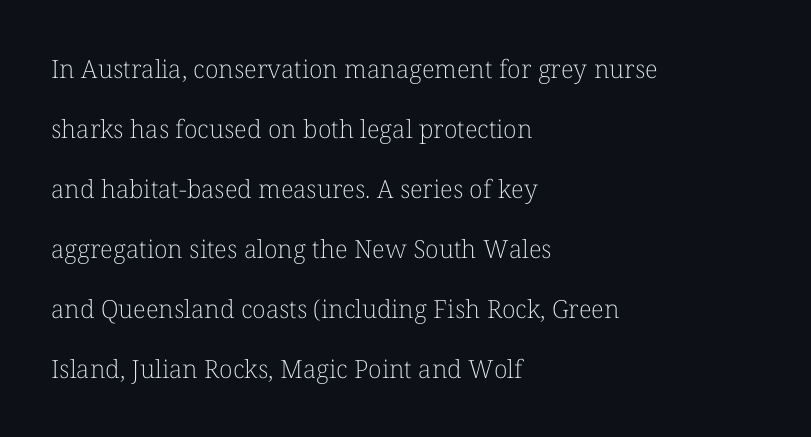
{"italic": "no", "bold": "no", "underline": "no", "align": "left", "line_spacing": "loose", "line_spacing_ratio": 2.4, "letter_spacing": "normal", "letter_spacing_em": 0.0, "glyph_px": 25}
